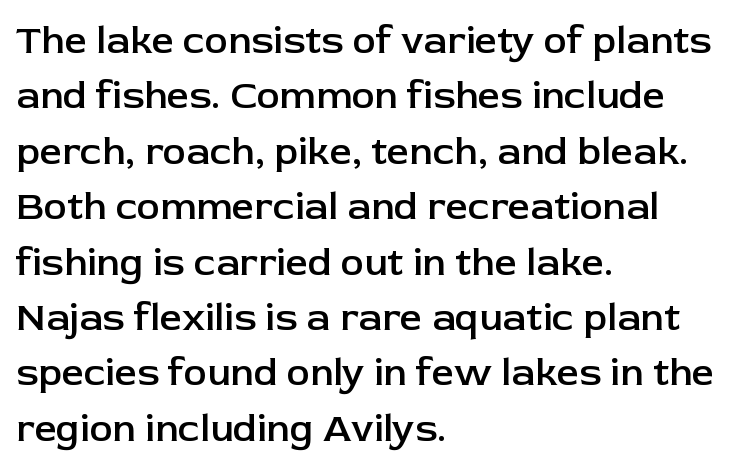
{"serif": "no", "italic": "no", "bold": "semi", "weight": "semibold", "width": "normal", "stroke_contrast": "low", "x_height": "medium", "monospaced": "no", "underline": "no", "align": "left", "line_spacing": "normal", "line_spacing_ratio": 1.42, "letter_spacing": "normal", "letter_spacing_em": 0.0, "glyph_px": 39}
